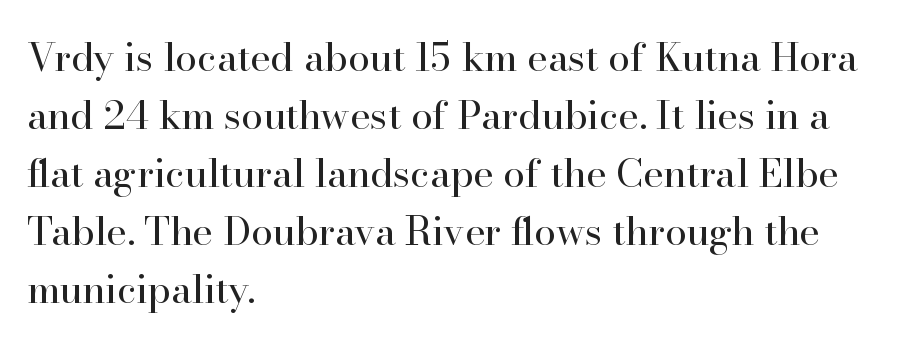
The image shows 39 px regular-weight serif type, upright; set left-aligned, normal line spacing (1.49x), normal letter spacing, not underlined; high stroke contrast and a small x-height.
